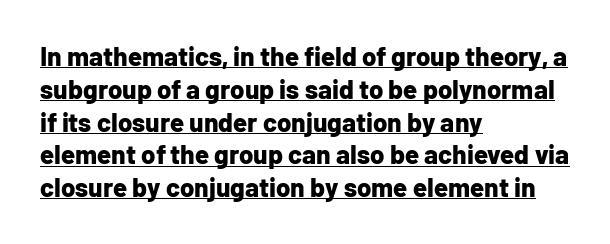
{"italic": "no", "bold": "yes", "underline": "yes", "align": "left", "line_spacing": "normal", "line_spacing_ratio": 1.26, "letter_spacing": "normal", "letter_spacing_em": 0.0, "glyph_px": 26}
